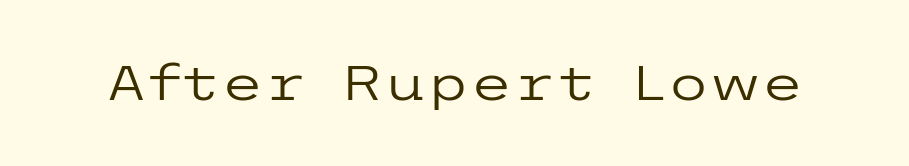
Each letter's strokes conclude bluntly, with no projecting serifs. Descender tails drop into unmarked territory. Nobody touched the tracking dial on this one. This is roman type, the default non-slanted kind. Heaviness? Minimal to ordinary, like unemphasized prose.
